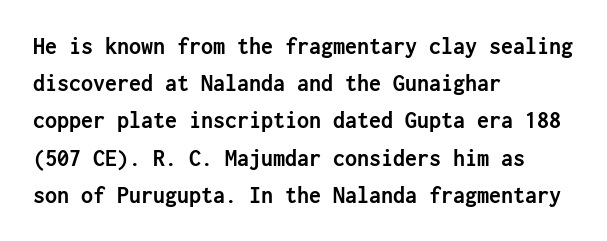
Q: Is the text bold? A: Yes.
Q: Is the text italic (slanted)? A: No, it is upright.
Q: Is the text underlined? A: No.
Q: How is the paragraph aligned? A: Left-aligned.
Q: Is the spacing between letters normal or unusually wide? A: Normal.
Q: Is the spacing between lines tight, normal or loose? A: Normal.
